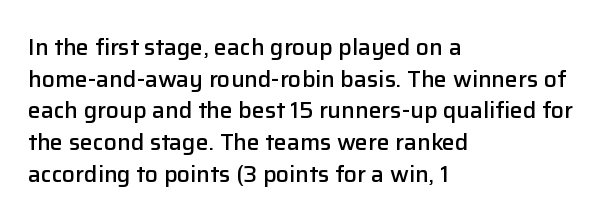
The image shows 23 px text type, upright; set left-aligned, normal line spacing (1.38x), normal letter spacing, not underlined.
